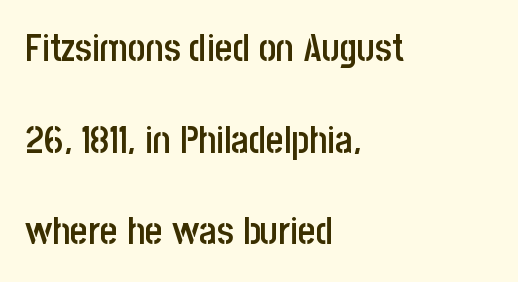
Style check: upright. Stroke thickness is moderately raised; the sample reads as semibold. Letter spacing: default. These lines are rendered in a variable-pitch font.
